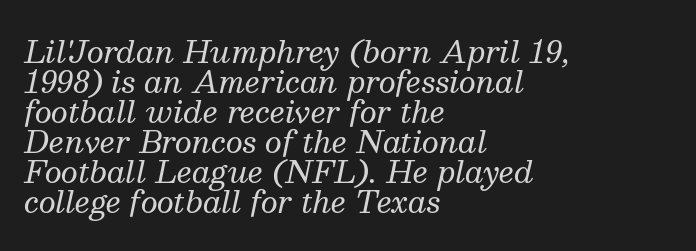
The image shows 30 px regular-weight serif type, italic (leaning right); set left-aligned, tight line spacing (1.0x), normal letter spacing, not underlined; medium stroke contrast and a medium x-height.
